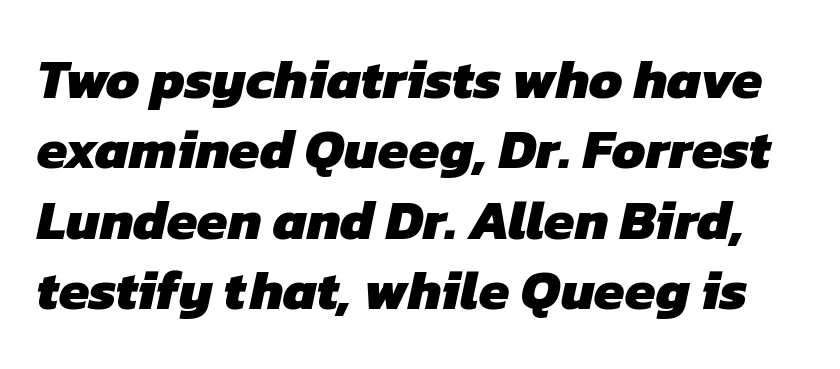
Q: Is the text bold? A: Yes.
Q: Is the typeface a serif or a sans-serif typeface? A: Sans-serif.
Q: Is the text underlined? A: No.
Q: Is the spacing between letters normal or unusually wide? A: Normal.
Q: Is the spacing between lines tight, normal or loose? A: Normal.
Q: Width (condensed, normal, or wide)? A: Normal.
Q: Stroke contrast? A: Low.
Q: x-height? A: Medium.
Q: Monospaced? A: No.
